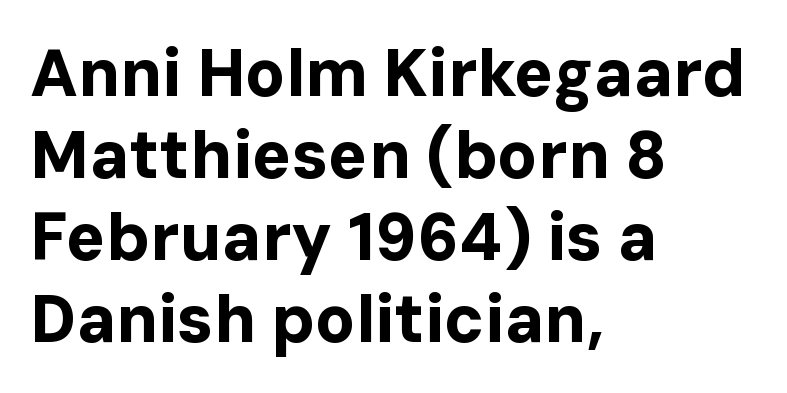
{"serif": "no", "italic": "no", "bold": "yes", "weight": "bold", "width": "normal", "stroke_contrast": "low", "x_height": "medium", "monospaced": "no", "underline": "no", "align": "left", "line_spacing_ratio": 1.24, "letter_spacing": "normal", "letter_spacing_em": 0.0, "glyph_px": 66}
